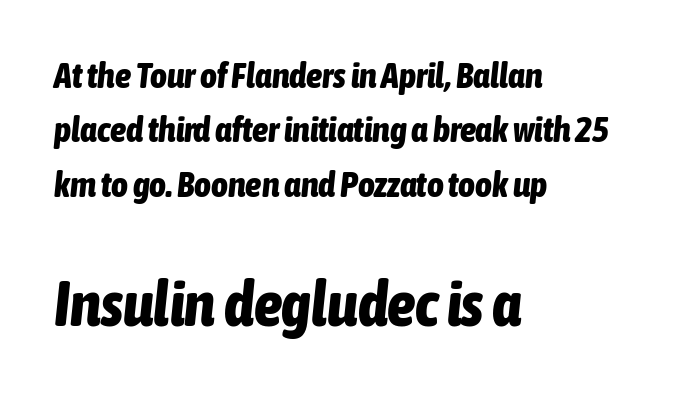
Italic: yes, the glyphs are oblique. What stands out about the letter spacing? Nothing — it is the standard amount. Weight check: bold — yes, fully. Baseline-to-baseline distance is the conventional proportion of letter height. Beneath every word, the page is bare. Spacing verdict: proportional, widths tailored to each character.
